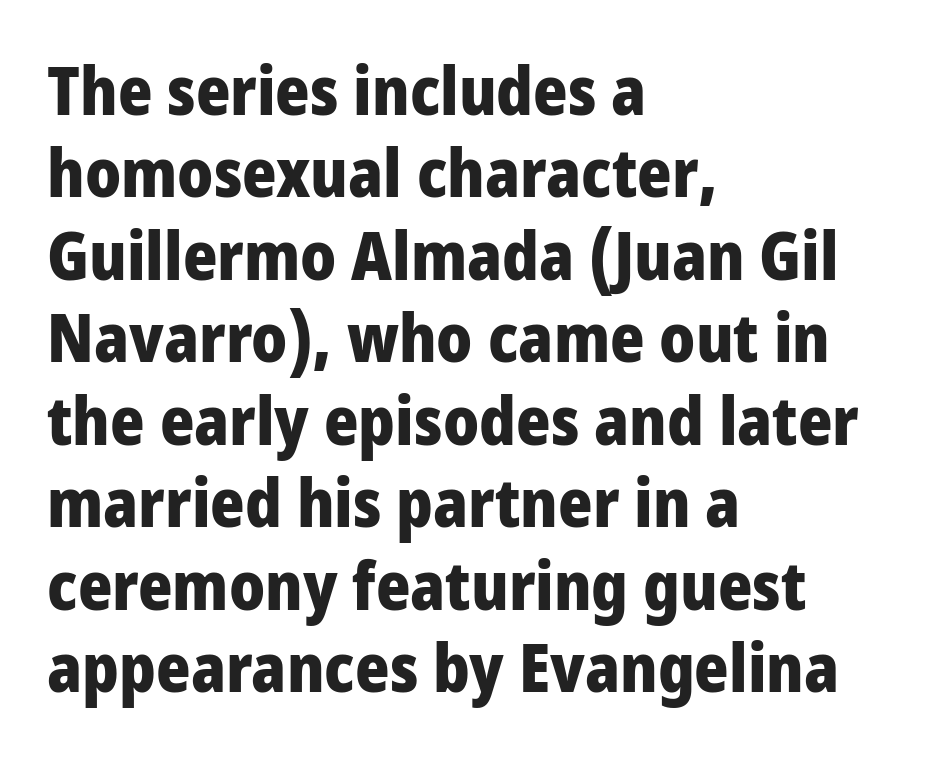
The image shows 66 px heavy, condensed sans-serif type, upright; set left-aligned, normal line spacing (1.25x), normal letter spacing, not underlined; low stroke contrast and a large x-height.
